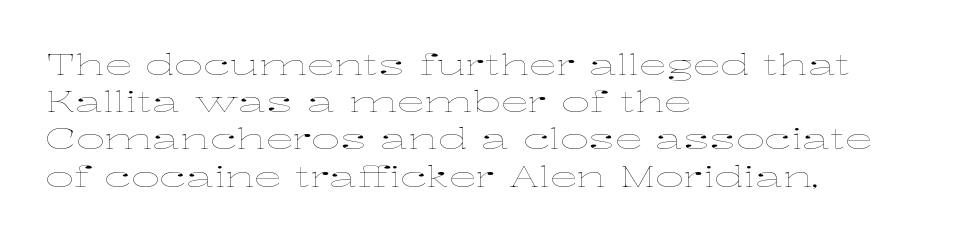
Q: Is the text bold? A: No.
Q: Is the text italic (slanted)? A: No, it is upright.
Q: Is the text underlined? A: No.
Q: How is the paragraph aligned? A: Left-aligned.
Q: Is the spacing between letters normal or unusually wide? A: Normal.
Q: Is the spacing between lines tight, normal or loose? A: Normal.
Q: Width (condensed, normal, or wide)? A: Wide.
Q: Stroke contrast? A: Low.
Q: x-height? A: Medium.
Q: Monospaced? A: No.
